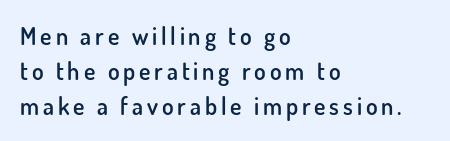
{"italic": "no", "bold": "semi", "underline": "no", "align": "left", "line_spacing": "normal", "line_spacing_ratio": 1.45, "glyph_px": 24}
